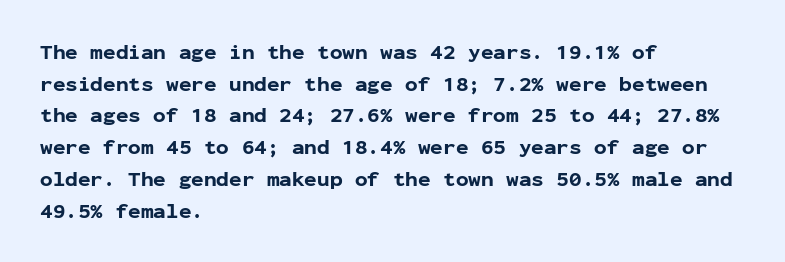
Q: Is the text bold? A: Yes.
Q: Is the text italic (slanted)? A: No, it is upright.
Q: Is the text underlined? A: No.
Q: How is the paragraph aligned? A: Left-aligned.
Q: Is the spacing between letters normal or unusually wide? A: Normal.
Q: Is the spacing between lines tight, normal or loose? A: Normal.
